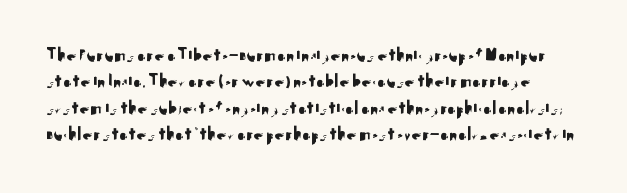
{"italic": "no", "underline": "no", "line_spacing": "normal", "line_spacing_ratio": 1.32, "letter_spacing": "normal", "letter_spacing_em": 0.0, "glyph_px": 20}
